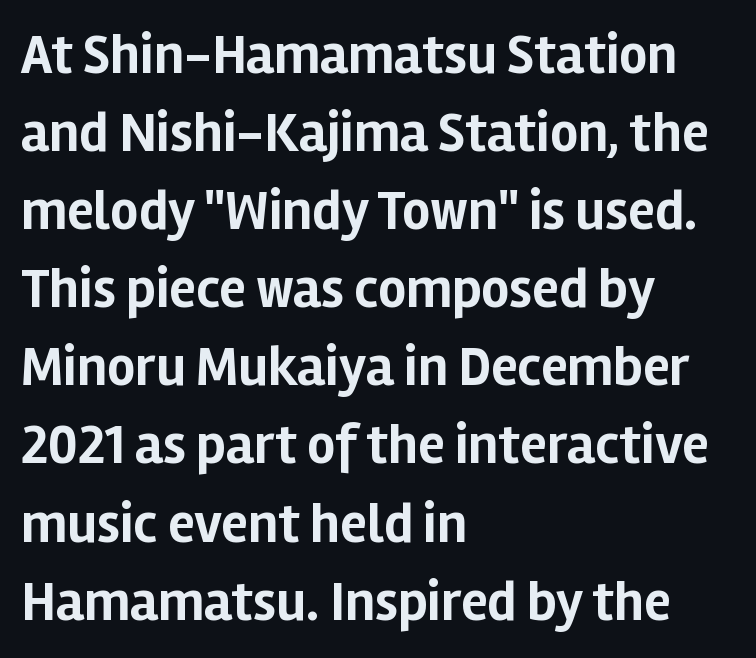
Q: Is the text bold? A: Yes.
Q: Is the text italic (slanted)? A: No, it is upright.
Q: Is the typeface a serif or a sans-serif typeface? A: Sans-serif.
Q: Is the text underlined? A: No.
Q: How is the paragraph aligned? A: Left-aligned.
Q: Is the spacing between letters normal or unusually wide? A: Normal.
Q: Is the spacing between lines tight, normal or loose? A: Normal.
Q: Width (condensed, normal, or wide)? A: Normal.
Q: Stroke contrast? A: Low.
Q: x-height? A: Medium.
Q: Monospaced? A: No.
